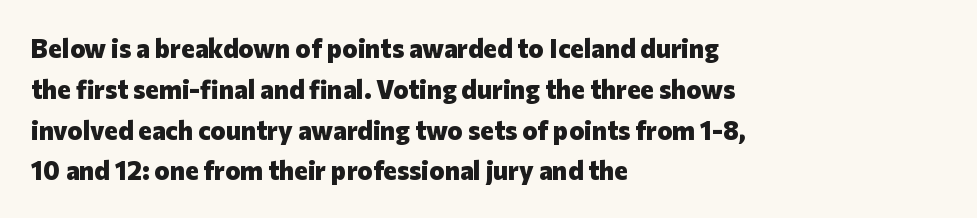
The image shows 26 px bold type, upright; set left-aligned, normal line spacing (1.57x), normal letter spacing, not underlined.
